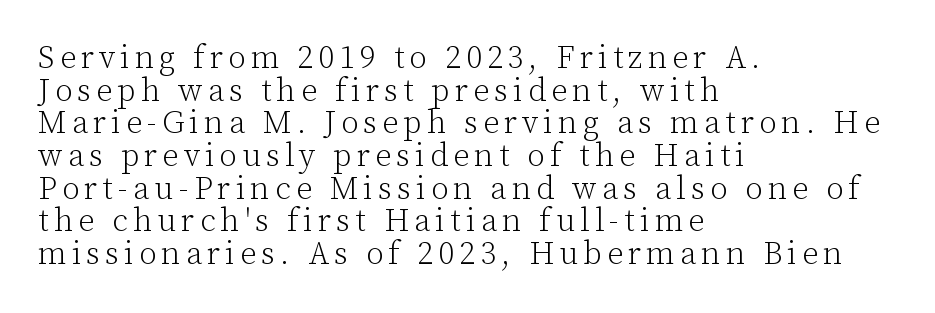
Stroke thickness stays within the range of a standard reading face or lighter. In CSS terms this would be text-align: left. Do the letters lean? They stand straight. What's the leading like? Squeezed, with rows nearly overlapping. Do the characters align in a grid? No, the font is proportional. This is serif lettering, the kind often seen in printed books.
